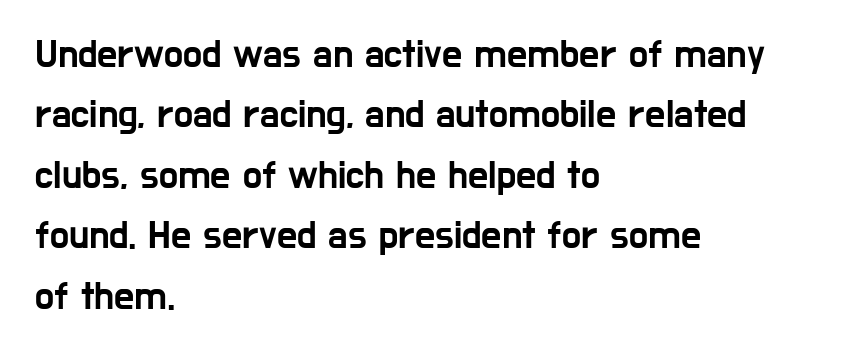
The image shows 40 px condensed sans-serif type, upright; set left-aligned, normal line spacing (1.51x), normal letter spacing, not underlined; low stroke contrast and a medium x-height.
